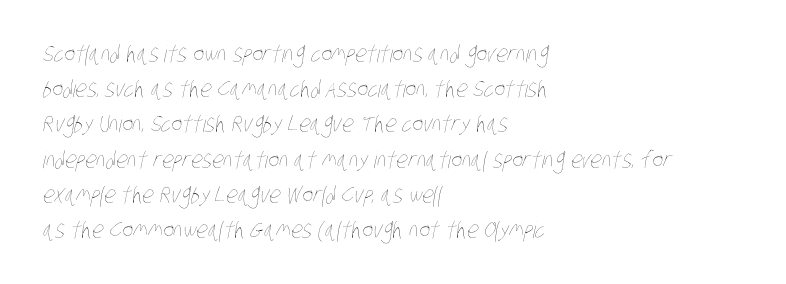
Q: Is the text bold? A: No.
Q: Is the text underlined? A: No.
Q: How is the paragraph aligned? A: Left-aligned.
Q: Is the spacing between letters normal or unusually wide? A: Normal.
Q: Is the spacing between lines tight, normal or loose? A: Normal.
